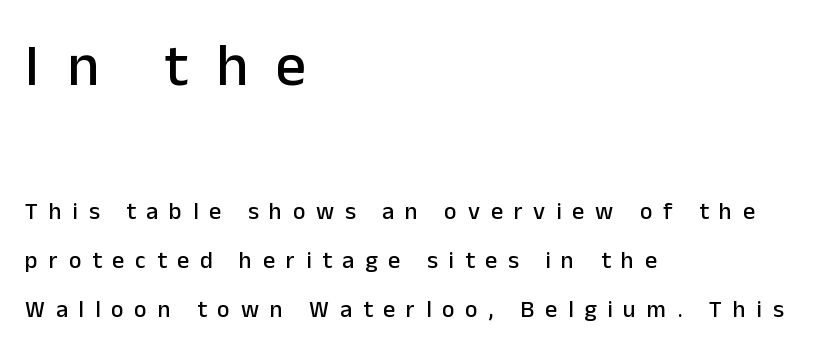
The image shows 60 px sans-serif type, upright; set left-aligned, loose line spacing (2.04x), unusually wide letter spacing (+0.45 em), not underlined; the first (top) block is 2.5x larger; low stroke contrast and a medium x-height.
